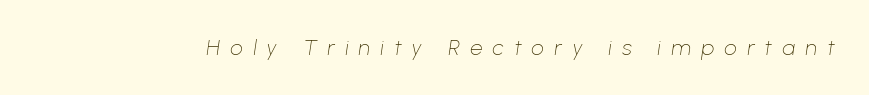
Unmarked baselines from the first word to the last. This sample uses an oblique cut, with every glyph tilted off the vertical. Stems here are at most as thick as an everyday book face. The tracking jumps out immediately: characters are airy and widely separated.
